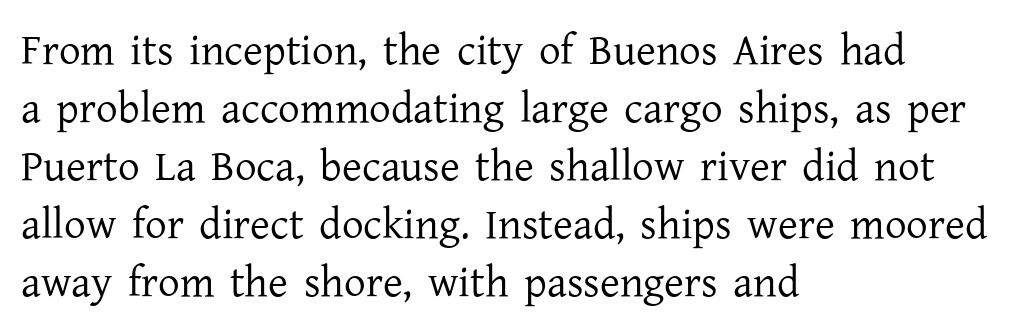
{"serif": "yes", "italic": "no", "bold": "no", "weight": "regular", "width": "normal", "stroke_contrast": "low", "x_height": "medium", "monospaced": "no", "underline": "no", "align": "left", "line_spacing": "normal", "line_spacing_ratio": 1.35, "letter_spacing": "normal", "letter_spacing_em": 0.0, "glyph_px": 43}
